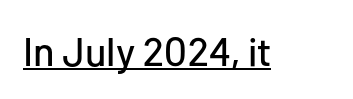
The glyphs are accompanied by a horizontal stroke just below them. When letters stand straight like this, we call the style roman or upright. A typesetter would call this proportional, since set widths differ per character. A typesetter would call this zero additional tracking.
